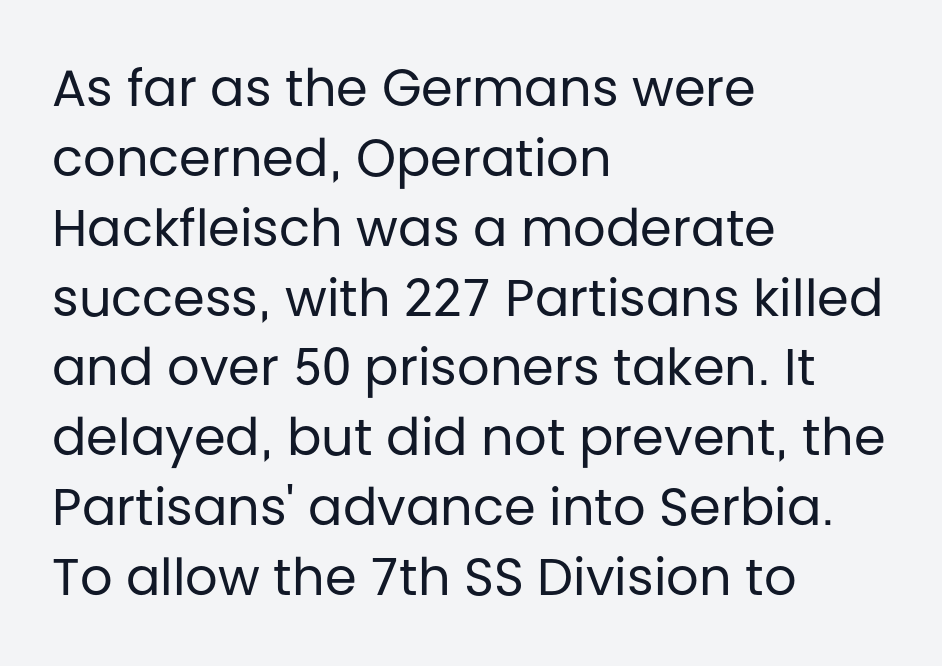
Ascenders rise straight up at ninety degrees. Horizontal alignment here is leftward, the default for most running prose. These lines are rendered in a variable-pitch font. The font family rendered here belongs to the sans-serif group. The horizontal fit of the characters is conventional and even. Letters have the restrained weight of plain body copy at most.
